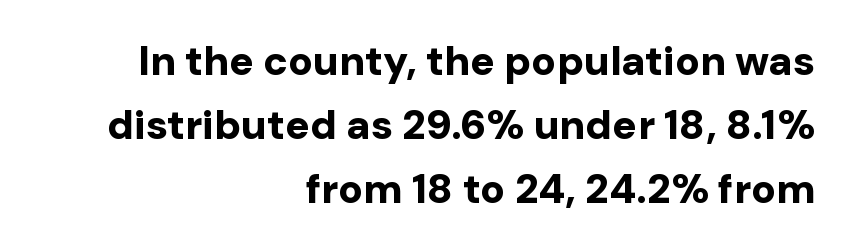
{"serif": "no", "italic": "no", "bold": "yes", "weight": "bold", "width": "normal", "stroke_contrast": "low", "x_height": "medium", "monospaced": "no", "underline": "no", "align": "right", "line_spacing": "normal", "line_spacing_ratio": 1.56, "letter_spacing": "normal", "letter_spacing_em": 0.0, "glyph_px": 41}
